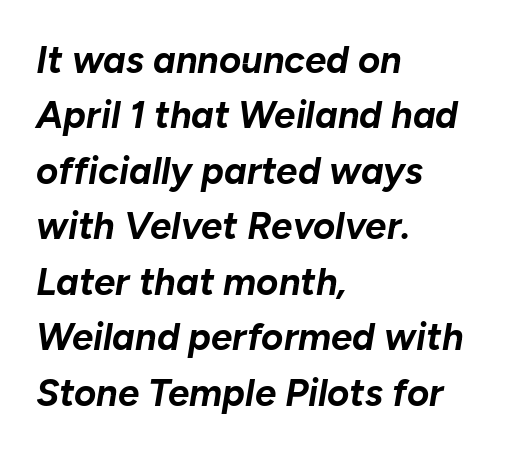
Horizontal bands of white between lines are of average thickness. Proportional: the letters do not fall into vertical columns. Plenty of ink on the page — the face is bold. A clean baseline with only descenders dipping below it.
